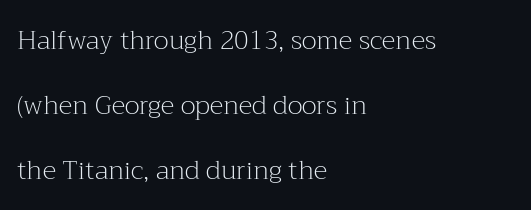
{"italic": "no", "bold": "no", "underline": "no", "align": "left", "line_spacing": "loose", "line_spacing_ratio": 2.5, "letter_spacing": "normal", "letter_spacing_em": 0.0, "glyph_px": 26}
